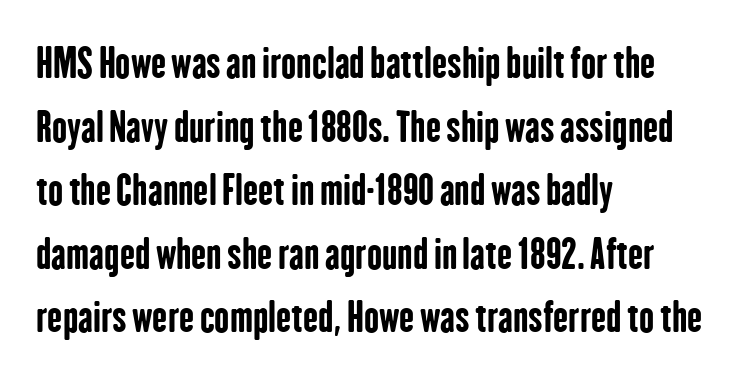
The image shows 40 px bold, condensed sans-serif type, upright; set left-aligned, normal line spacing (1.59x), normal letter spacing, not underlined; low stroke contrast and a medium x-height.
